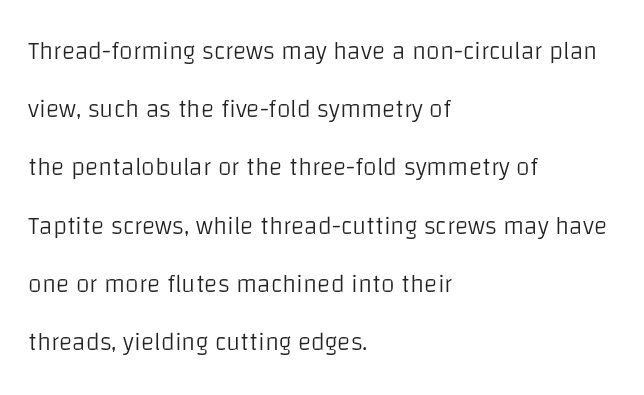
{"italic": "no", "bold": "no", "underline": "no", "align": "left", "line_spacing": "loose", "line_spacing_ratio": 2.33, "letter_spacing": "normal", "letter_spacing_em": 0.0, "glyph_px": 25}
